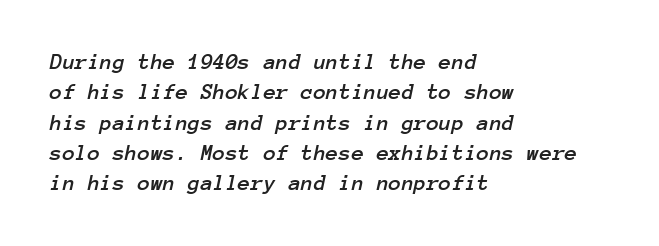
Q: Is the text italic (slanted)? A: Yes, it leans right by about 12 degrees.
Q: Is the text underlined? A: No.
Q: How is the paragraph aligned? A: Left-aligned.
Q: Is the spacing between letters normal or unusually wide? A: Normal.
Q: Is the spacing between lines tight, normal or loose? A: Normal.
